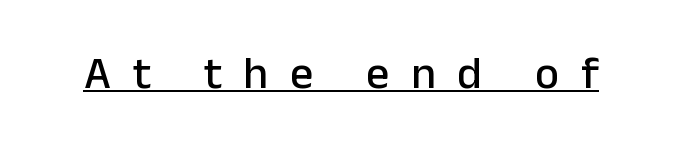
Q: Is the text italic (slanted)? A: No, it is upright.
Q: Is the typeface a serif or a sans-serif typeface? A: Sans-serif.
Q: Is the text underlined? A: Yes.
Q: Is the spacing between letters normal or unusually wide? A: Unusually wide.
Q: Width (condensed, normal, or wide)? A: Normal.
Q: Stroke contrast? A: Low.
Q: x-height? A: Medium.
Q: Monospaced? A: No.
